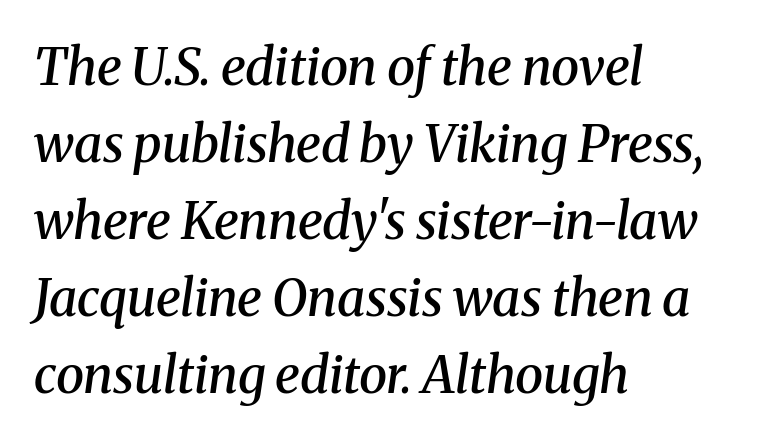
You could not count columns in this text — the font is proportionally spaced. The type family on display is of the serif kind. A semibold gives these letters moderate extra thickness, short of bold. In terms of leading, this rendering sits right in the middle. In terms of letterspacing, this is plain default setting. The ragged edge is on the right, which tells us the setting is flush left.
